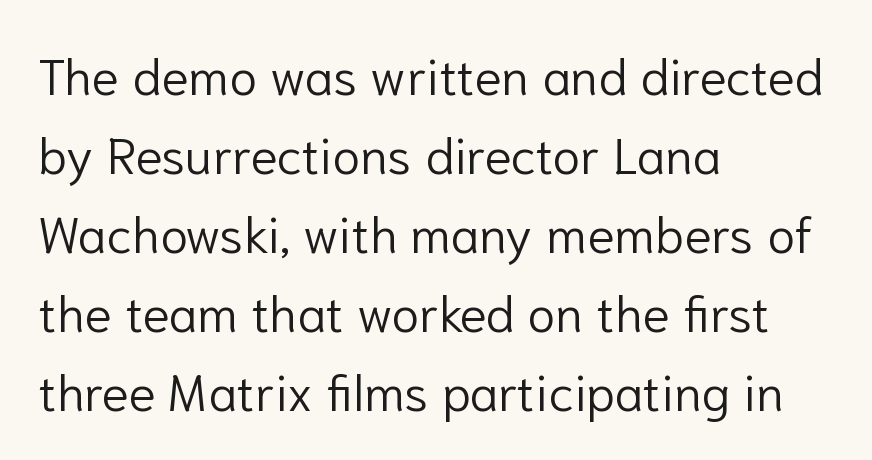
The image shows 51 px light sans-serif type, upright; set left-aligned, normal line spacing (1.55x), normal letter spacing, not underlined; low stroke contrast and a medium x-height.
